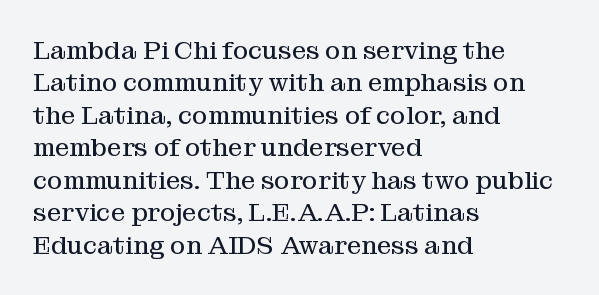
Q: Is the text bold? A: No.
Q: Is the text italic (slanted)? A: No, it is upright.
Q: Is the text underlined? A: No.
Q: How is the paragraph aligned? A: Left-aligned.
Q: Is the spacing between letters normal or unusually wide? A: Normal.
Q: Is the spacing between lines tight, normal or loose? A: Normal.
